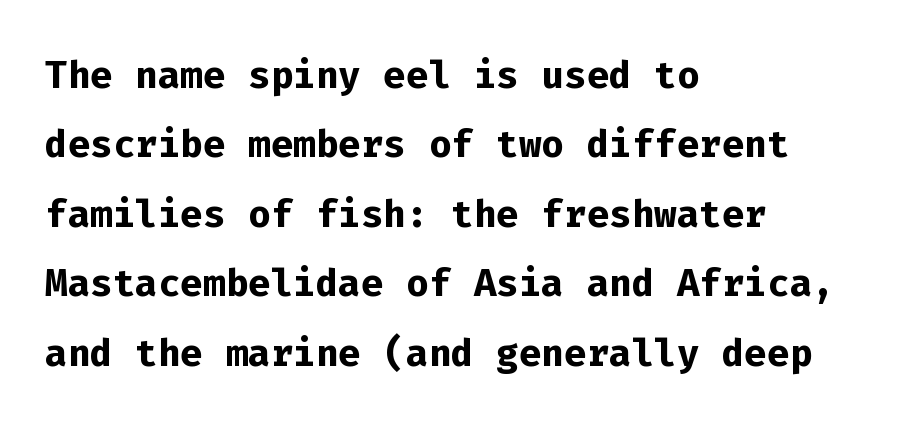
The image shows 53 px semibold sans-serif type, upright, monospaced; set left-aligned, normal line spacing (1.31x), normal letter spacing, not underlined; low stroke contrast and a medium x-height.
